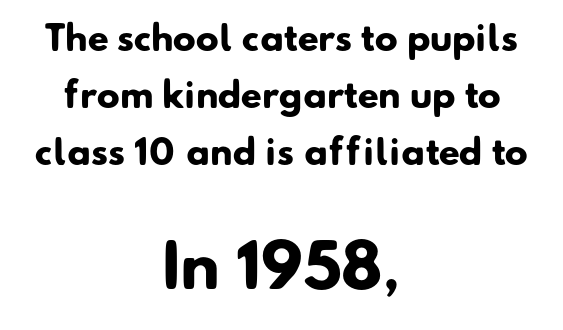
Each letter keeps its own natural width here, so spacing adapts to shape. Glyph-to-glyph distance matches everyday printed text. These lines sit exactly where default settings would place them. Caption: upper text group reduced, lower text group enlarged. Underlining? Definitely not there. The text was rendered using a sans face with plain stroke endings.
